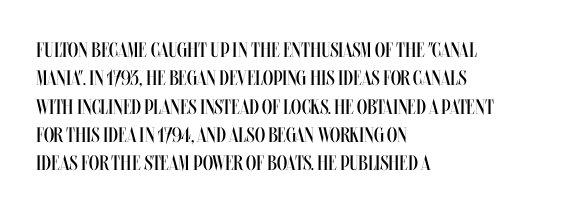
The image shows 21 px text type, upright; set left-aligned, normal line spacing (1.35x), normal letter spacing, not underlined.
